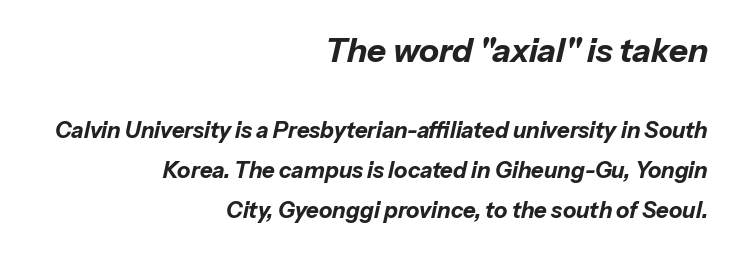
{"italic": "yes", "lean": "right", "slant_degrees": 13, "bold": "yes", "weight": "bold", "width": "normal", "stroke_contrast": "low", "x_height": "medium", "monospaced": "no", "underline": "no", "align": "right", "line_spacing_ratio": 1.83, "letter_spacing": "normal", "letter_spacing_em": 0.0, "larger_block": "first", "size_ratio": 1.5, "glyph_px": 33}
